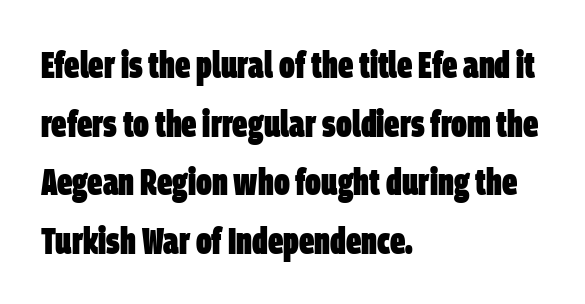
The image shows 38 px heavy, condensed sans-serif type; set left-aligned, normal line spacing (1.54x), normal letter spacing, not underlined; low stroke contrast and a large x-height.
